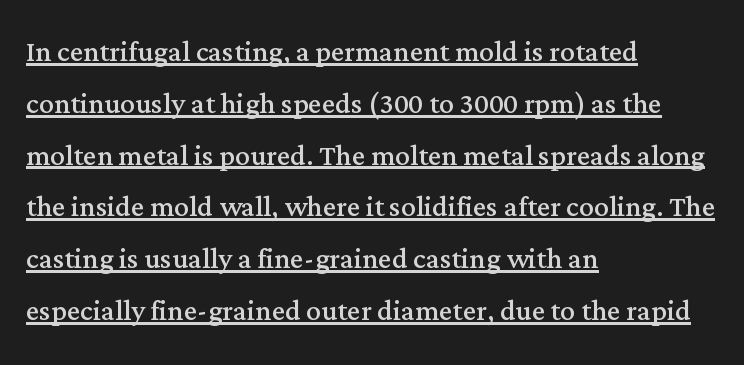
Q: Is the text bold? A: No.
Q: Is the text italic (slanted)? A: No, it is upright.
Q: Is the typeface a serif or a sans-serif typeface? A: Serif.
Q: Is the text underlined? A: Yes.
Q: How is the paragraph aligned? A: Left-aligned.
Q: Is the spacing between letters normal or unusually wide? A: Normal.
Q: Is the spacing between lines tight, normal or loose? A: Normal.
Q: Width (condensed, normal, or wide)? A: Normal.
Q: Stroke contrast? A: Medium.
Q: x-height? A: Medium.
Q: Monospaced? A: No.
